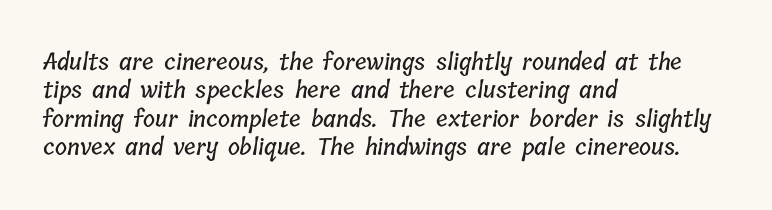
Q: Is the text underlined? A: No.
Q: How is the paragraph aligned? A: Left-aligned.
Q: Is the spacing between letters normal or unusually wide? A: Normal.
